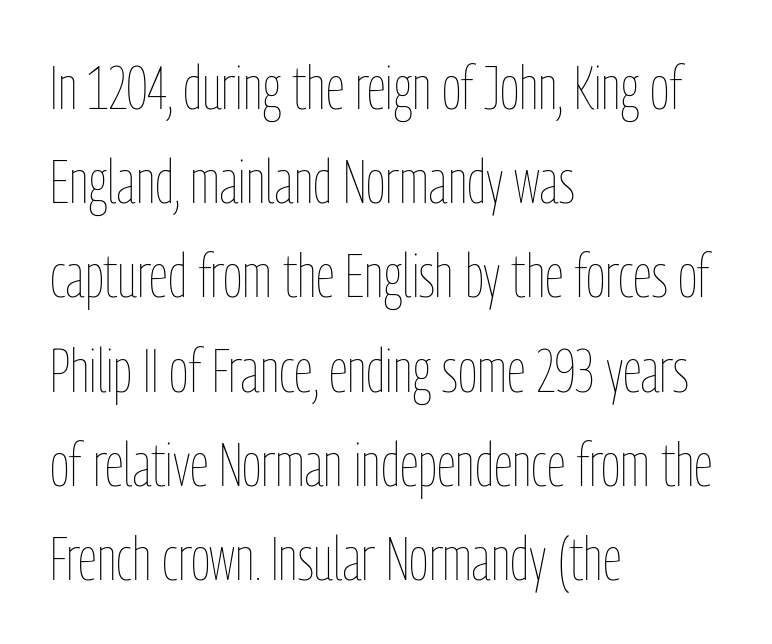
Q: Is the text bold? A: No.
Q: Is the text italic (slanted)? A: No, it is upright.
Q: Is the text underlined? A: No.
Q: How is the paragraph aligned? A: Left-aligned.
Q: Is the spacing between letters normal or unusually wide? A: Normal.
Q: Is the spacing between lines tight, normal or loose? A: Normal.
Q: Width (condensed, normal, or wide)? A: Condensed.
Q: Stroke contrast? A: Low.
Q: x-height? A: Medium.
Q: Monospaced? A: No.
